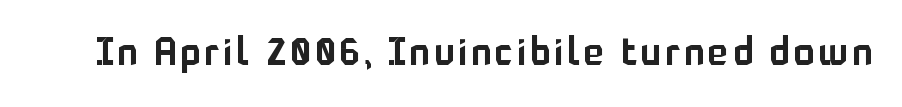
Q: Is the text italic (slanted)? A: No, it is upright.
Q: Is the typeface a serif or a sans-serif typeface? A: Sans-serif.
Q: Is the text underlined? A: No.
Q: Width (condensed, normal, or wide)? A: Normal.
Q: Stroke contrast? A: Low.
Q: x-height? A: Medium.
Q: Monospaced? A: No.
